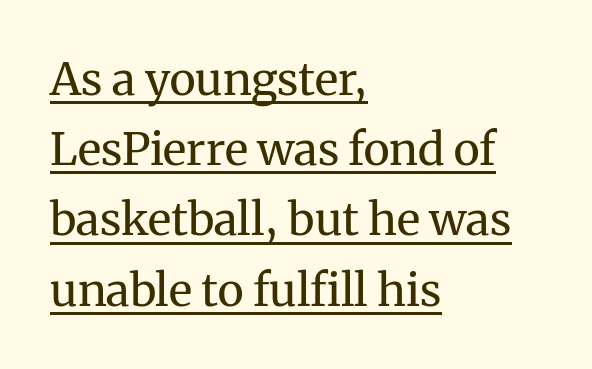
Q: Is the text bold? A: No.
Q: Is the text italic (slanted)? A: No, it is upright.
Q: Is the typeface a serif or a sans-serif typeface? A: Serif.
Q: Is the text underlined? A: Yes.
Q: How is the paragraph aligned? A: Left-aligned.
Q: Is the spacing between letters normal or unusually wide? A: Normal.
Q: Is the spacing between lines tight, normal or loose? A: Normal.
Q: Width (condensed, normal, or wide)? A: Normal.
Q: Stroke contrast? A: Medium.
Q: x-height? A: Medium.
Q: Monospaced? A: No.
